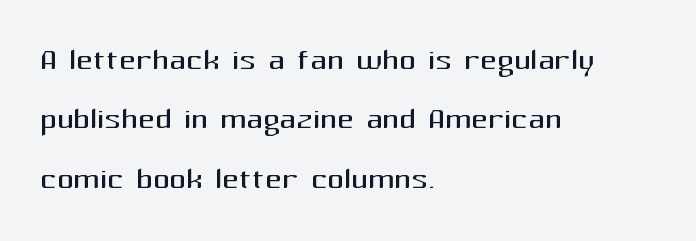
{"serif": "no", "italic": "no", "bold": "no", "weight": "regular", "width": "normal", "stroke_contrast": "medium", "x_height": "medium", "monospaced": "no", "underline": "no", "align": "left", "line_spacing": "normal", "line_spacing_ratio": 1.45, "letter_spacing": "normal", "letter_spacing_em": 0.0, "glyph_px": 41}
